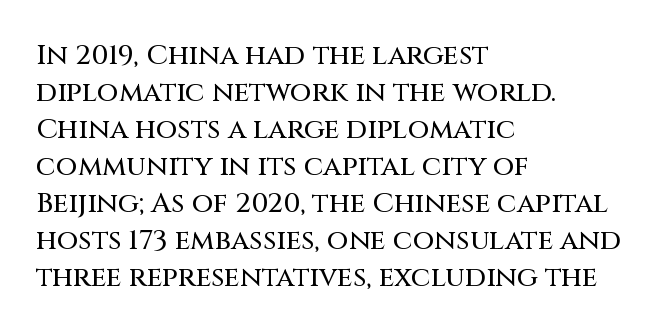
The tracking reads as untouched default to a designer's eye. You could not count columns in this text — the font is proportionally spaced. This is the regular roman posture of the typeface. Visually the block forms a straight wall on the left and a jagged coastline on the right. Type without underlining. These lines are composed in type without serifs.
